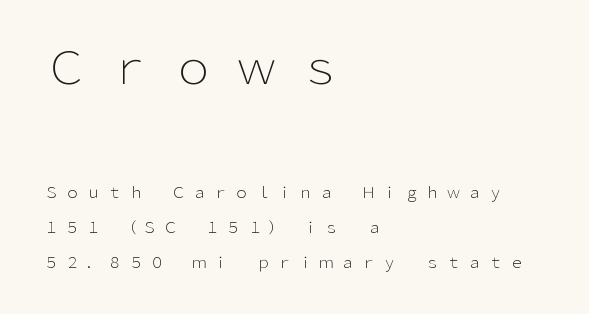
Q: Is the text bold? A: No.
Q: Is the text italic (slanted)? A: No, it is upright.
Q: Is the typeface a serif or a sans-serif typeface? A: Sans-serif.
Q: Is the text underlined? A: No.
Q: How is the paragraph aligned? A: Left-aligned.
Q: Is the spacing between letters normal or unusually wide? A: Unusually wide.
Q: Is the spacing between lines tight, normal or loose? A: Loose.
Q: Which block of text is set in a larger size, the first (top) or the second (bottom)? A: The first (top) one.
Q: Width (condensed, normal, or wide)? A: Normal.
Q: Stroke contrast? A: Low.
Q: x-height? A: Medium.
Q: Monospaced? A: No.
